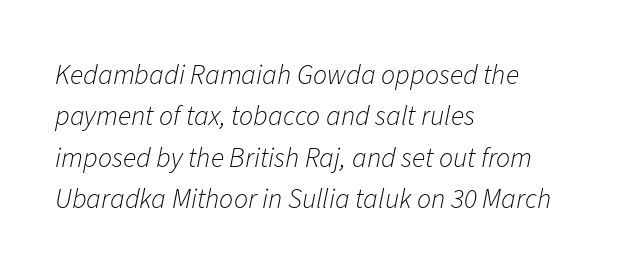
{"italic": "yes", "lean": "right", "slant_degrees": 11, "bold": "no", "weight": "light", "width": "normal", "stroke_contrast": "low", "x_height": "medium", "monospaced": "no", "underline": "no", "align": "left", "line_spacing": "normal", "line_spacing_ratio": 1.48, "letter_spacing": "normal", "letter_spacing_em": 0.0, "glyph_px": 28}
